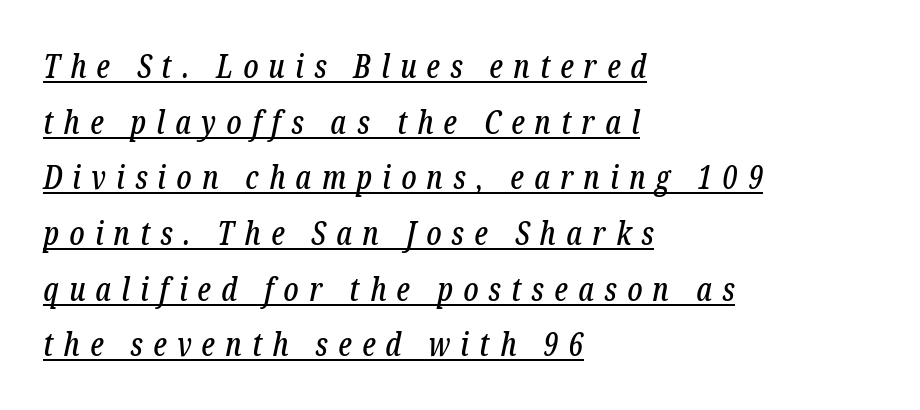
{"serif": "yes", "italic": "yes", "lean": "right", "slant_degrees": 12, "width": "condensed", "stroke_contrast": "low", "x_height": "medium", "monospaced": "no", "underline": "yes", "align": "left", "line_spacing_ratio": 1.74, "letter_spacing": "wide", "letter_spacing_em": 0.32, "glyph_px": 32}
